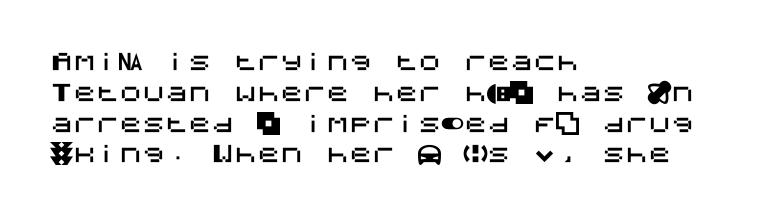
{"italic": "no", "underline": "no", "align": "left", "line_spacing": "normal", "line_spacing_ratio": 1.34, "letter_spacing": "normal", "letter_spacing_em": 0.0, "glyph_px": 23}
